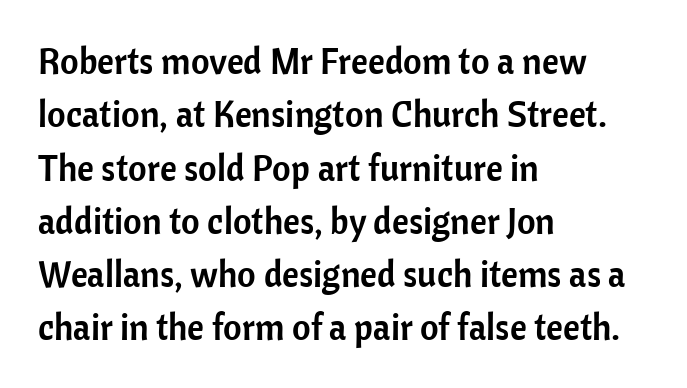
{"serif": "no", "italic": "no", "width": "normal", "stroke_contrast": "low", "x_height": "medium", "monospaced": "no", "underline": "no", "align": "left", "line_spacing": "normal", "line_spacing_ratio": 1.48, "letter_spacing": "normal", "letter_spacing_em": 0.0, "glyph_px": 36}
